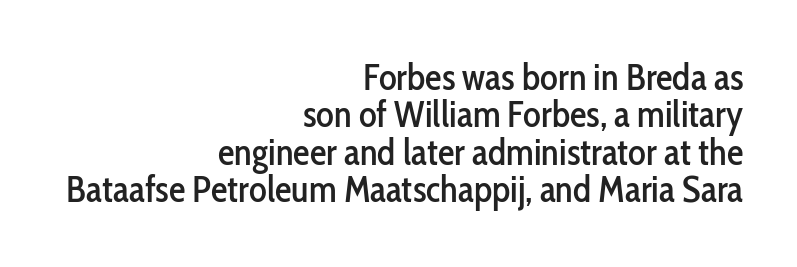
Q: Is the text italic (slanted)? A: No, it is upright.
Q: Is the typeface a serif or a sans-serif typeface? A: Sans-serif.
Q: Is the text underlined? A: No.
Q: How is the paragraph aligned? A: Right-aligned.
Q: Is the spacing between letters normal or unusually wide? A: Normal.
Q: Is the spacing between lines tight, normal or loose? A: Tight.
Q: Width (condensed, normal, or wide)? A: Condensed.
Q: Stroke contrast? A: Low.
Q: x-height? A: Medium.
Q: Monospaced? A: No.
